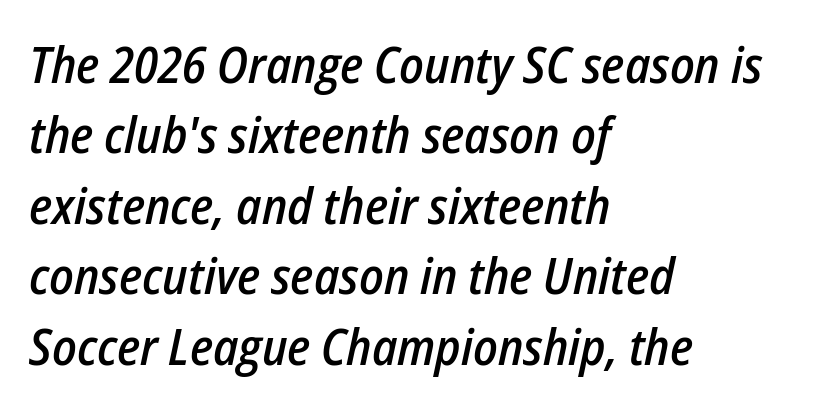
Is the type bold? Partly — it's a semibold, heavier than regular but not fully bold. The axis of the letterforms is tilted away from vertical. The rag falls on the right side of this text block. Nobody drew a line under any word here. In terms of leading, this rendering sits right in the middle. The face used here is rendered with its standard letterfit.
